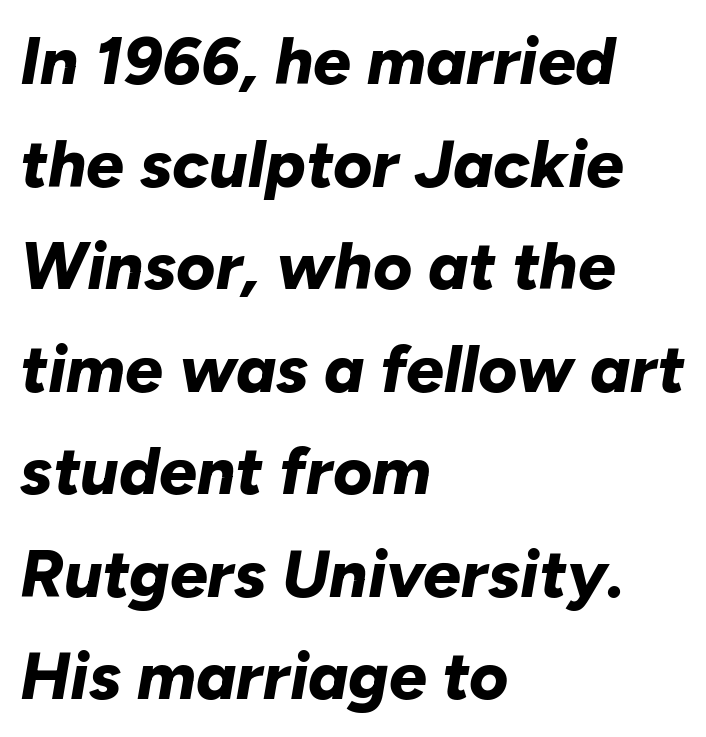
The image shows 67 px bold type, italic (leaning right); set left-aligned, normal line spacing (1.53x), normal letter spacing, not underlined; low stroke contrast and a medium x-height.
